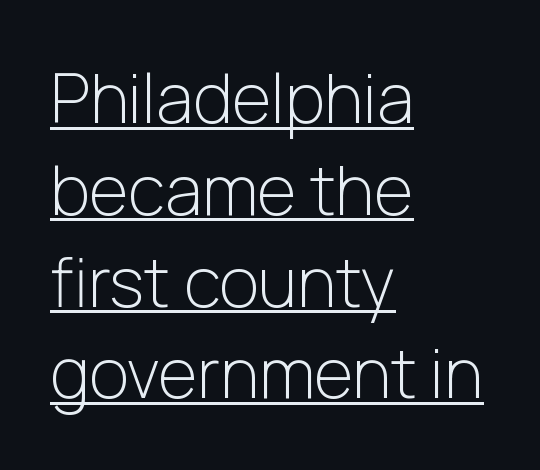
Q: Is the text bold? A: No.
Q: Is the text italic (slanted)? A: No, it is upright.
Q: Is the typeface a serif or a sans-serif typeface? A: Sans-serif.
Q: Is the text underlined? A: Yes.
Q: How is the paragraph aligned? A: Left-aligned.
Q: Is the spacing between letters normal or unusually wide? A: Normal.
Q: Is the spacing between lines tight, normal or loose? A: Normal.
Q: Width (condensed, normal, or wide)? A: Normal.
Q: Stroke contrast? A: Low.
Q: x-height? A: Medium.
Q: Monospaced? A: No.
